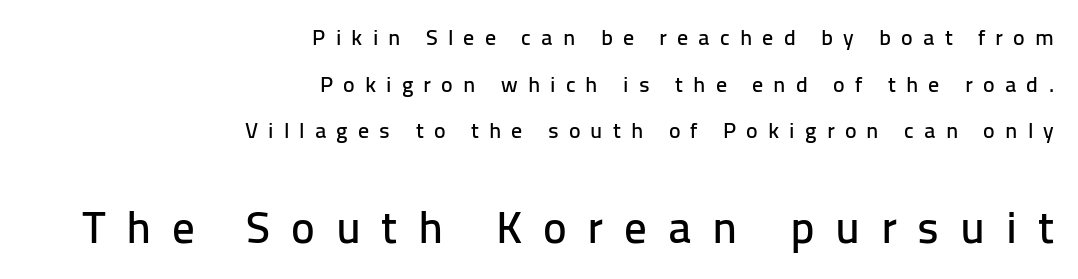
Varying glyph widths throughout — classic text-font behaviour. Alignment: flush right. Reading down the column, the eye jumps a long way to each next line. Unlike a traditional serif, this face leaves its strokes unadorned.
